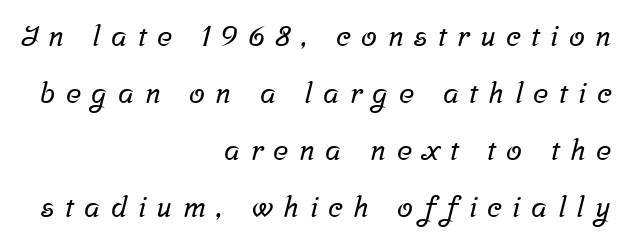
The image shows 29 px text type; set right-aligned, loose line spacing (1.97x), unusually wide letter spacing (+0.36 em), not underlined; low stroke contrast and a medium x-height.
